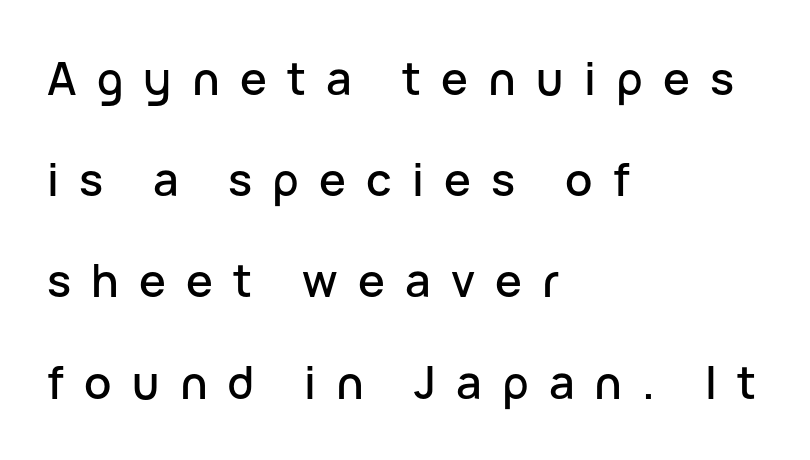
Teacher's note: observe the even left margin — that is flush-left alignment. Short note: letters widely spaced. Varying glyph widths throughout — classic text-font behaviour. Widely set lines give the paragraph a tall, airy silhouette.
